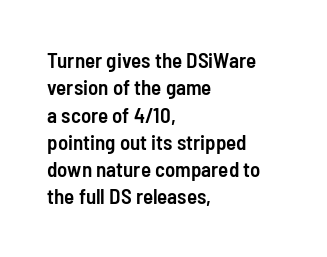
Q: Is the text bold? A: Semi-bold.
Q: Is the text italic (slanted)? A: No, it is upright.
Q: Is the text underlined? A: No.
Q: How is the paragraph aligned? A: Left-aligned.
Q: Is the spacing between letters normal or unusually wide? A: Normal.
Q: Is the spacing between lines tight, normal or loose? A: Normal.
